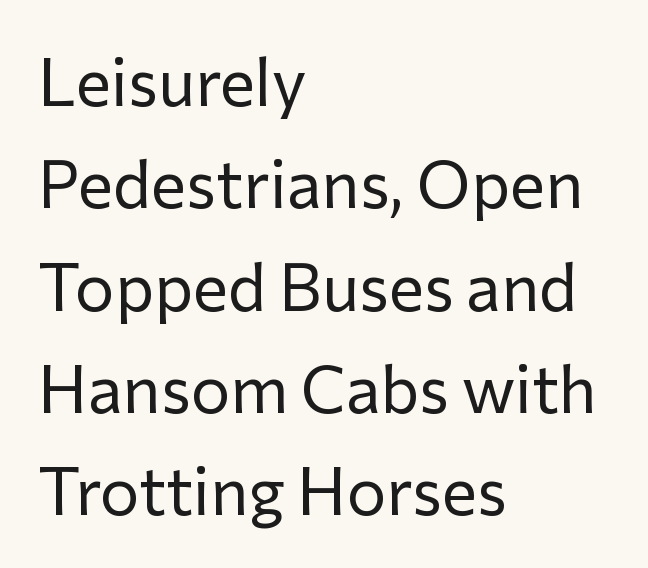
The lines in this sample share a left origin and differ only in where they stop. The space between consecutive lines is moderate. The strip under each line holds only bare page. The gaps between neighbouring characters are ordinary and unremarkable. In terms of letterform style, serifs are entirely absent. Posture: vertical.
